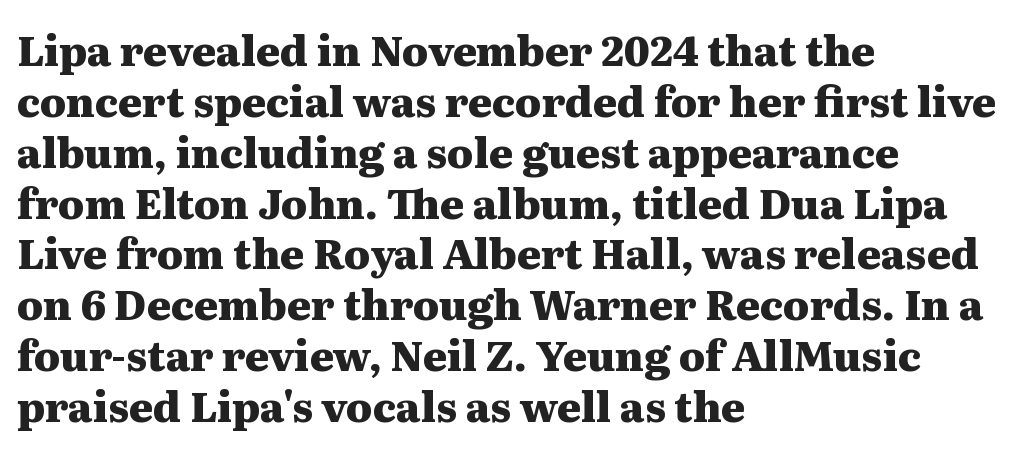
Beneath every word, the page is bare. Horizontally, the lines are justified to the leading edge only. A typesetter would call this proportional, since set widths differ per character. A serif font was chosen for this passage. Posture: straight, roman, zero tilt. Words appear dense and cohesive because spacing is normal.
